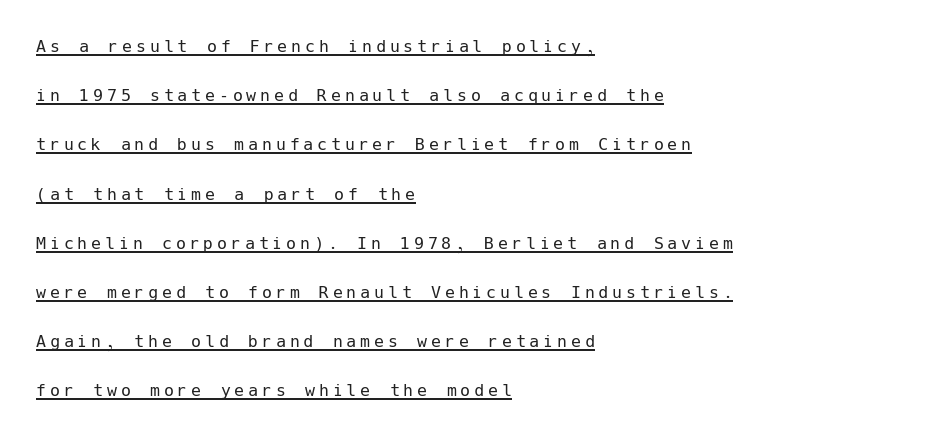
{"italic": "no", "bold": "no", "underline": "yes", "align": "left", "line_spacing": "loose", "line_spacing_ratio": 2.46, "glyph_px": 20}
